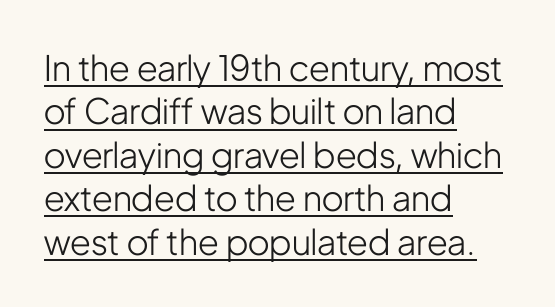
{"serif": "no", "italic": "no", "bold": "no", "weight": "light", "width": "condensed", "stroke_contrast": "low", "x_height": "medium", "monospaced": "no", "underline": "yes", "align": "left", "line_spacing_ratio": 1.24, "letter_spacing": "normal", "letter_spacing_em": 0.0, "glyph_px": 35}
